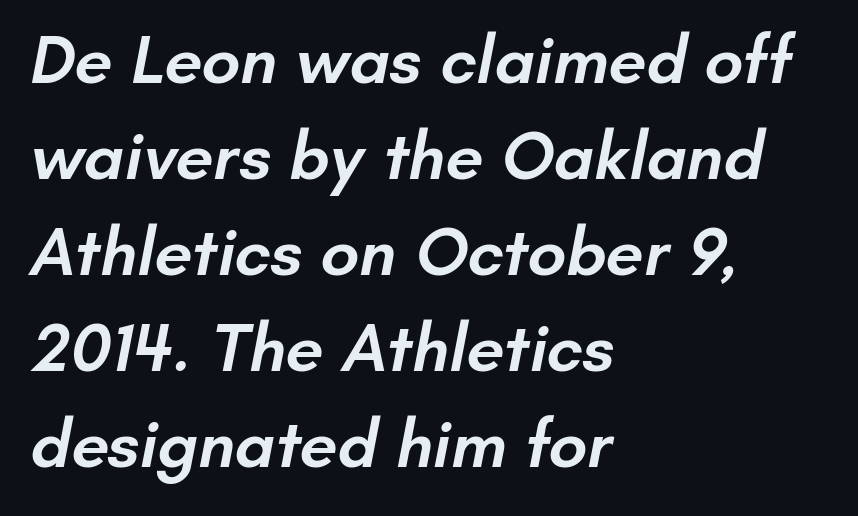
{"serif": "no", "bold": "semi", "weight": "semibold", "width": "normal", "stroke_contrast": "low", "x_height": "small", "monospaced": "no", "underline": "no", "align": "left", "line_spacing": "normal", "line_spacing_ratio": 1.41, "letter_spacing": "normal", "letter_spacing_em": 0.0, "glyph_px": 68}
